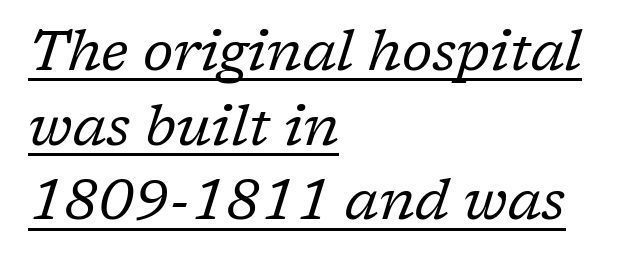
The image shows 57 px regular-weight serif type, italic (leaning right); set left-aligned, normal line spacing (1.31x), normal letter spacing, underlined; low stroke contrast and a medium x-height.
